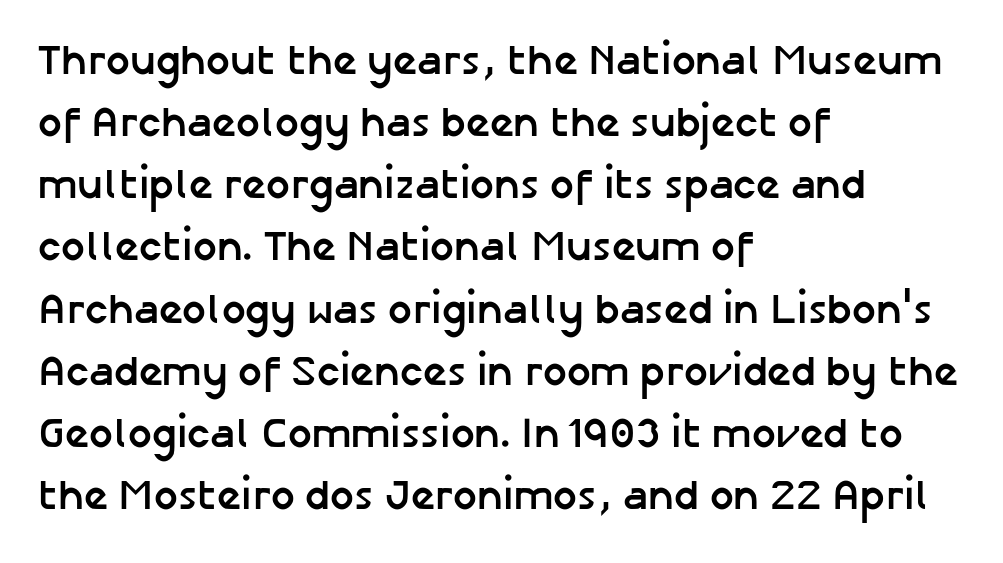
The image shows 42 px semibold sans-serif type, upright; set left-aligned, normal line spacing (1.48x), normal letter spacing, not underlined; low stroke contrast and a medium x-height.
